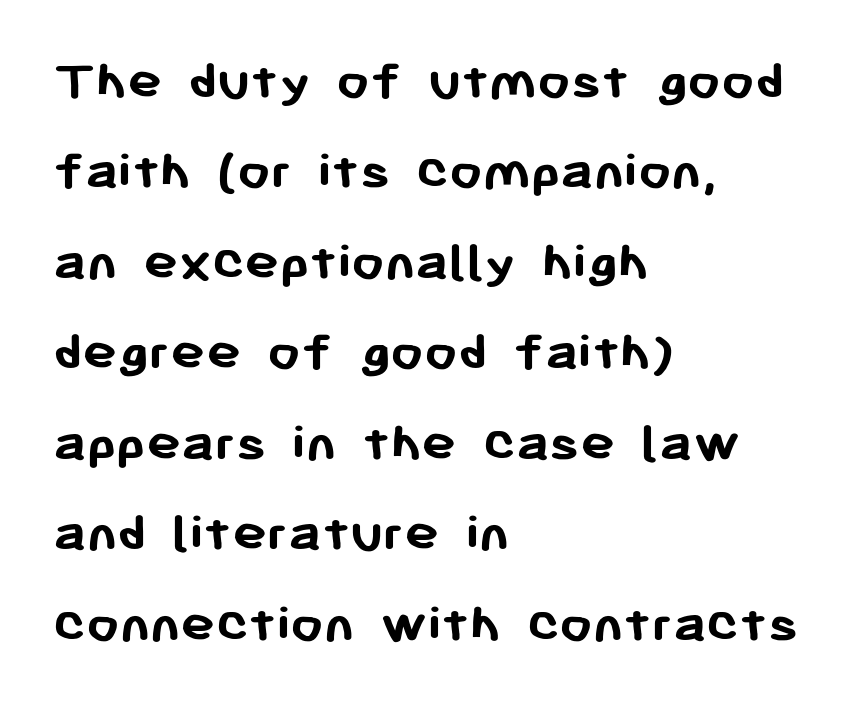
The image shows 58 px semibold sans-serif type, upright; set left-aligned, normal line spacing (1.56x), normal letter spacing, not underlined; low stroke contrast and a medium x-height.
